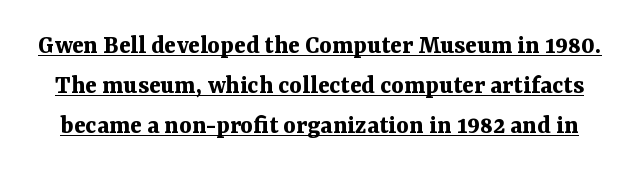
The image shows 27 px bold type, upright; set normal line spacing (1.48x), normal letter spacing, underlined.
